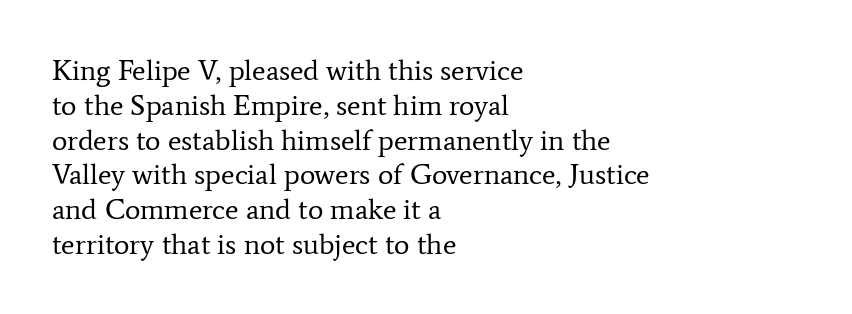
The image shows 29 px regular-weight serif type, upright; set left-aligned, line spacing 1.2x, normal letter spacing, not underlined; low stroke contrast and a medium x-height.
